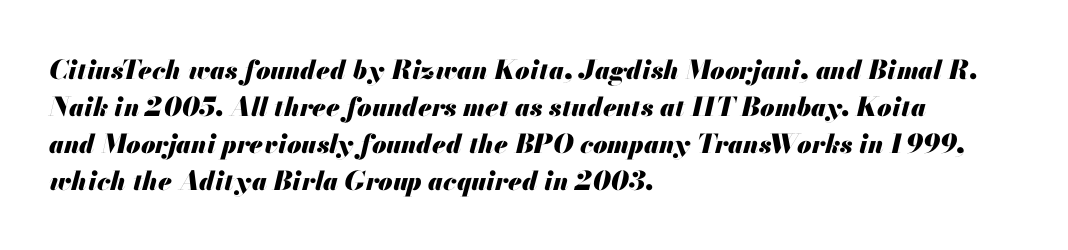
The image shows 26 px bold type, italic (leaning right); set left-aligned, normal line spacing (1.42x), normal letter spacing, not underlined.
